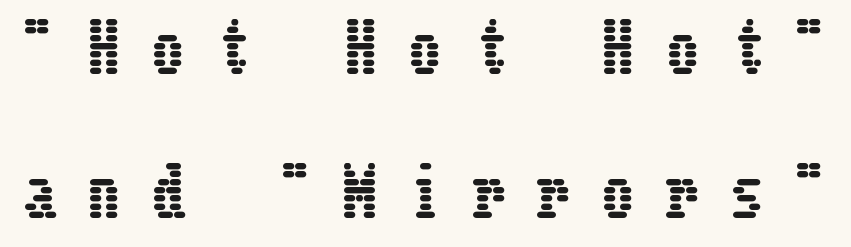
Each word looks stretched out because of the extra space between its letters. It's the straight-up-and-down kind of type. Does the leading feel generous? Absolutely, it's lavish. Clear beneath every line of the passage.
